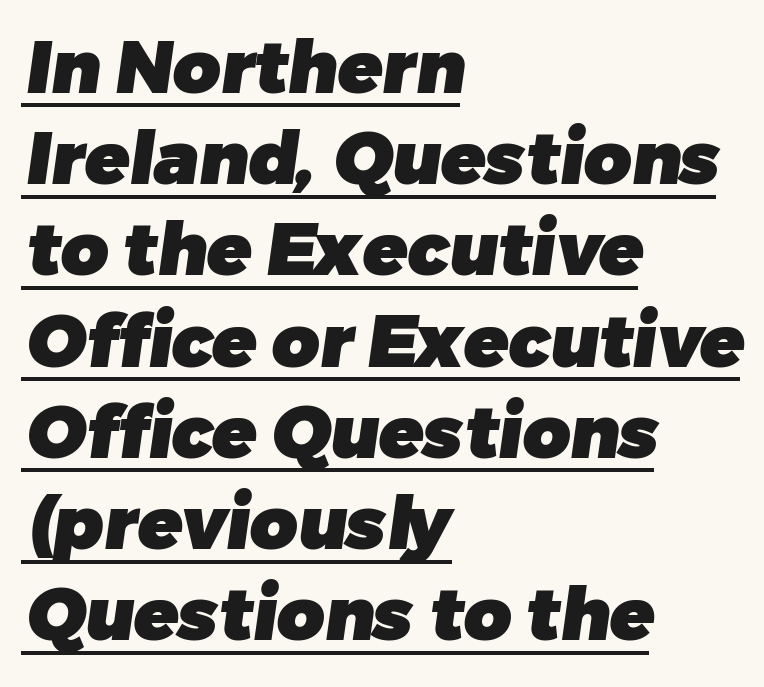
Q: Is the text bold? A: Yes.
Q: Is the typeface a serif or a sans-serif typeface? A: Sans-serif.
Q: Is the text underlined? A: Yes.
Q: How is the paragraph aligned? A: Left-aligned.
Q: Is the spacing between letters normal or unusually wide? A: Normal.
Q: Is the spacing between lines tight, normal or loose? A: Normal.
Q: Width (condensed, normal, or wide)? A: Normal.
Q: Stroke contrast? A: Low.
Q: x-height? A: Medium.
Q: Monospaced? A: No.
